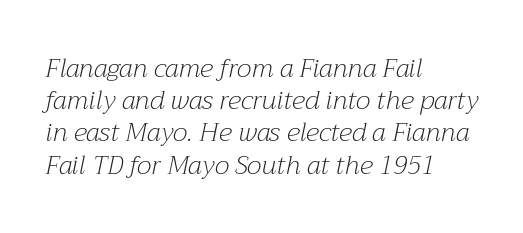
Leftover space on each line is placed entirely after the last word. Anything drawn beneath the words? Only blank space. The letters sit at their default tracking, neither squeezed nor spread. It's the slanting kind of type. The strokes carry an ordinary text weight at most.
